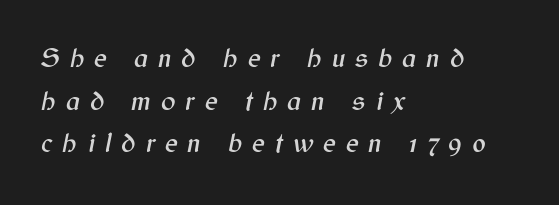
Q: Is the text italic (slanted)? A: Yes, it leans right by about 12 degrees.
Q: Is the text underlined? A: No.
Q: How is the paragraph aligned? A: Left-aligned.
Q: Is the spacing between letters normal or unusually wide? A: Unusually wide.
Q: Is the spacing between lines tight, normal or loose? A: Normal.
